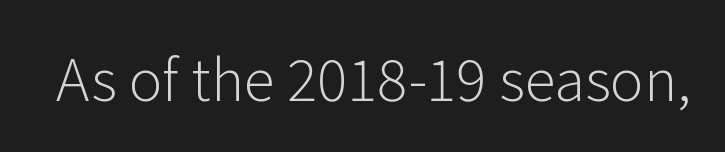
Ascenders rise straight up at ninety degrees. The area under the type is left untouched. Do the characters align in a grid? No, the font is proportional. This sample uses plain, unmodified letter spacing. Classification — sans serif. The passage shown is not bold in any degree.
